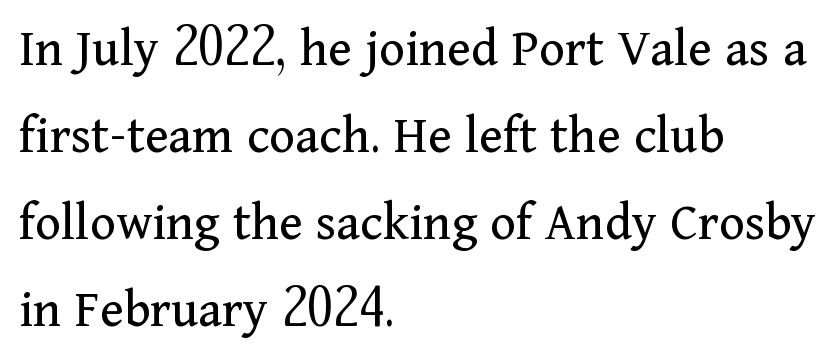
The image shows 55 px regular-weight serif type, upright; set left-aligned, normal line spacing (1.58x), normal letter spacing, not underlined; medium stroke contrast and a medium x-height.
